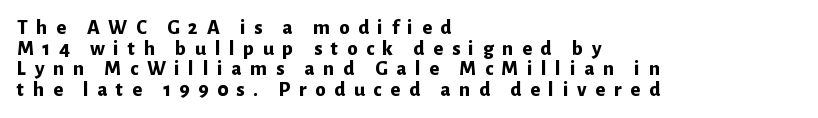
Cramped leading. Notice how the stems are strictly vertical — no italics here. Chunky letters — that's bold for sure. Caption: expanded tracking, letters set apart. Lines of text with bare space underneath. This sample is left-justified, so line endings fall wherever the words run out.
